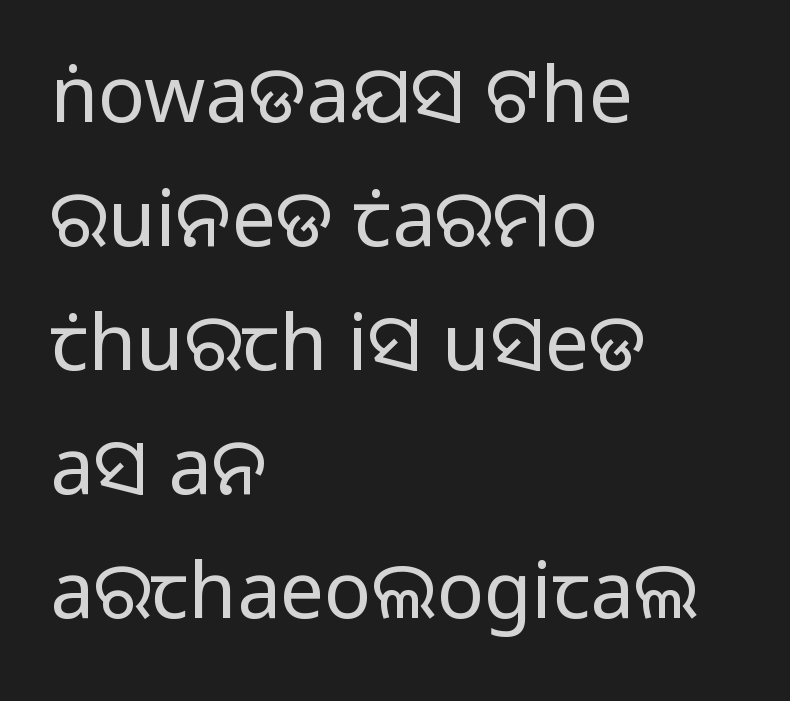
The image shows 78 px light sans-serif type, upright; set left-aligned, normal line spacing (1.59x), normal letter spacing, not underlined; low stroke contrast and a medium x-height.
